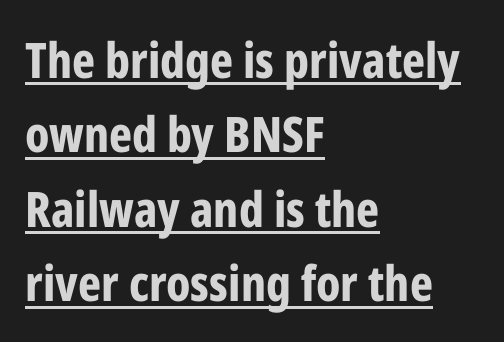
Q: Is the text bold? A: Yes.
Q: Is the text italic (slanted)? A: No, it is upright.
Q: Is the typeface a serif or a sans-serif typeface? A: Sans-serif.
Q: Is the text underlined? A: Yes.
Q: How is the paragraph aligned? A: Left-aligned.
Q: Is the spacing between letters normal or unusually wide? A: Normal.
Q: Is the spacing between lines tight, normal or loose? A: Normal.
Q: Width (condensed, normal, or wide)? A: Condensed.
Q: Stroke contrast? A: Low.
Q: x-height? A: Medium.
Q: Monospaced? A: No.
